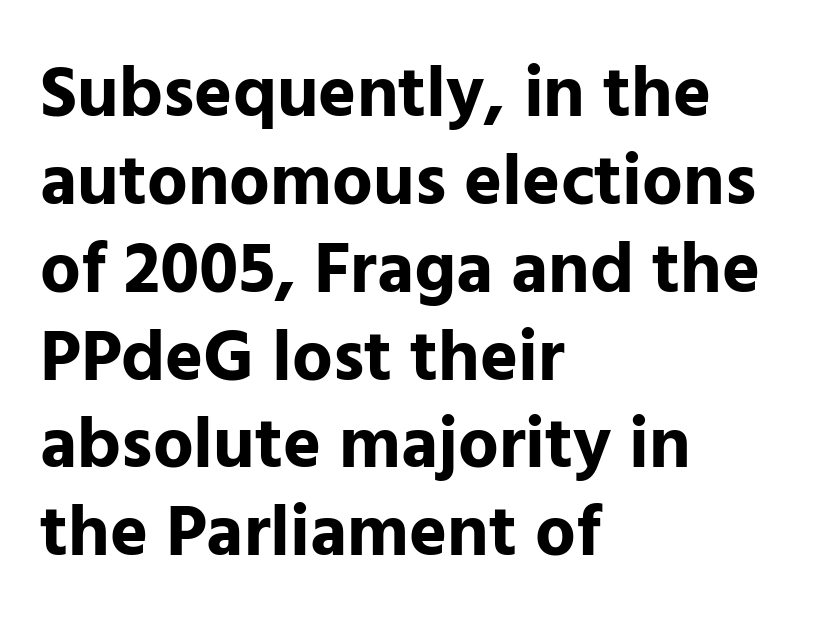
Lines of text with bare space underneath. You can tell from the bare stems that sans-serif type was used. Letter spacing: default. Each letter keeps its own natural width here, so spacing adapts to shape. A student would call this left alignment; a typographer would say flush left, rag right.
